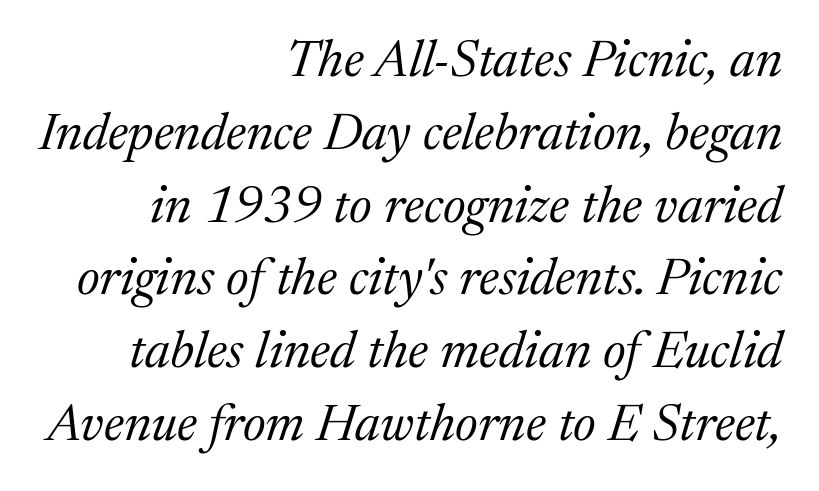
How are the letters spaced? Ordinarily, with no added tracking. Stroke terminals: seriffed. Visually the block forms a straight wall on the right and a jagged coastline on the left. One glance says typical: line gaps are just what's usual.
